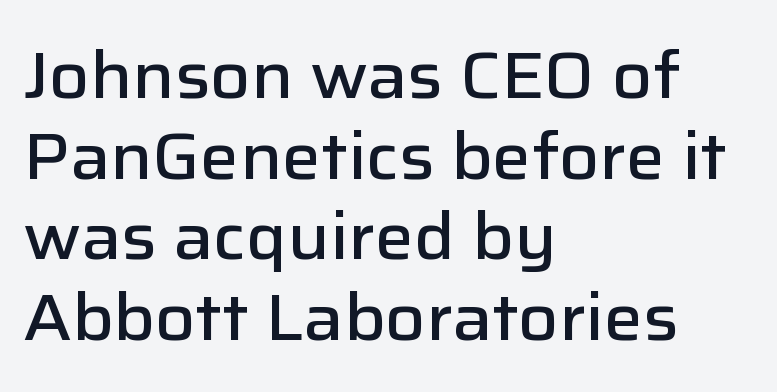
The image shows 66 px semibold sans-serif type, upright; set left-aligned, line spacing 1.22x, normal letter spacing, not underlined; low stroke contrast and a medium x-height.
